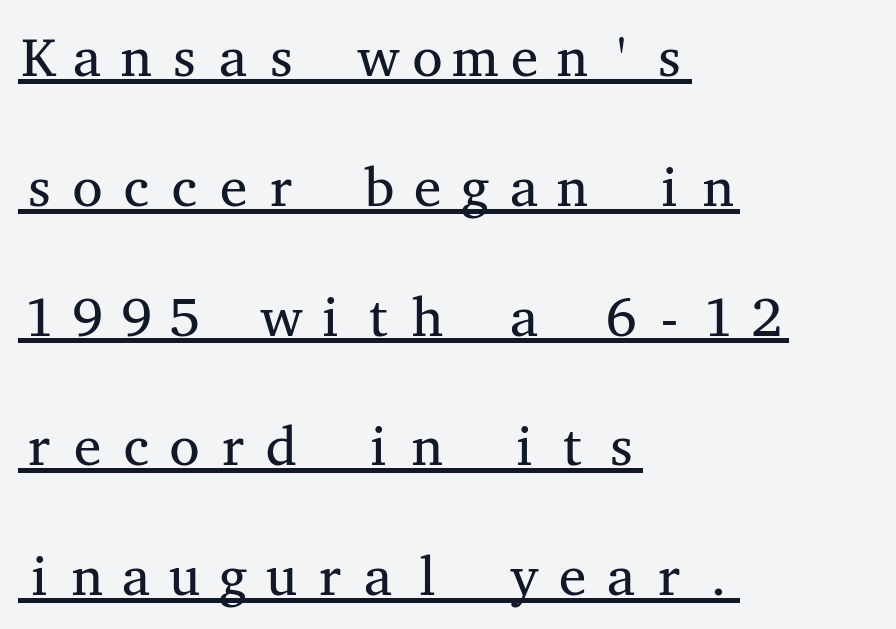
Typographically, this falls in the serif category. The sample's only ornament is a line tracing under the words. Ascenders rise straight up at ninety degrees. Vertical spacing — loose.
